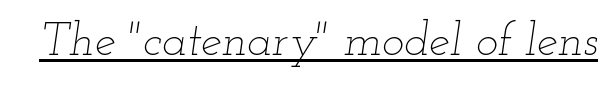
There's an unmistakable incline to the writing here. This rendering features underlined lettering. Default kerning and tracking; the words read as compact shapes. Is this a fixed-width face? No — the glyphs have proportional, varying widths. Is this a heavy cut? Hardly; it is regular or lighter.
